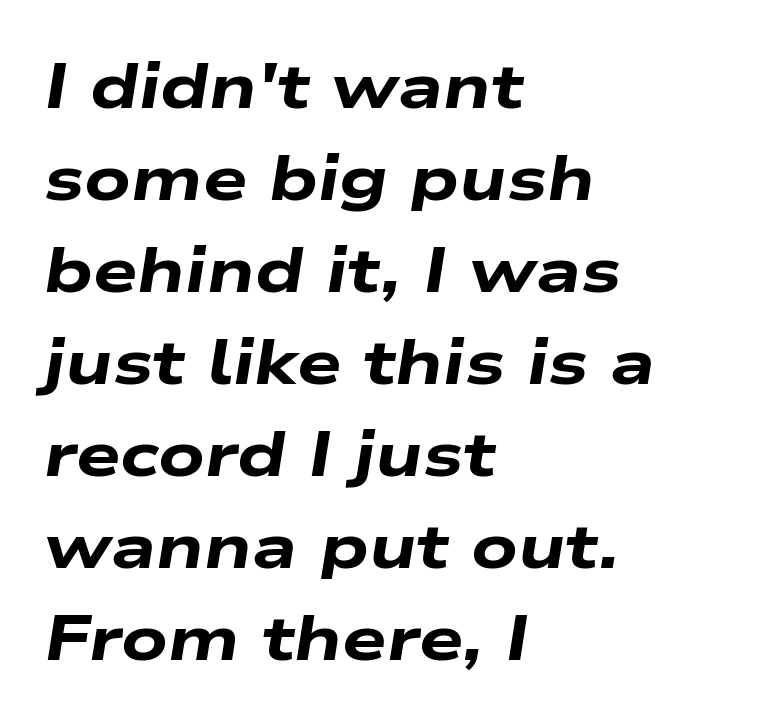
Q: Is the text bold? A: Yes.
Q: Is the text italic (slanted)? A: Yes, it leans right by about 9 degrees.
Q: Is the text underlined? A: No.
Q: How is the paragraph aligned? A: Left-aligned.
Q: Is the spacing between letters normal or unusually wide? A: Normal.
Q: Is the spacing between lines tight, normal or loose? A: Normal.
Q: Width (condensed, normal, or wide)? A: Wide.
Q: Stroke contrast? A: Low.
Q: x-height? A: Medium.
Q: Monospaced? A: No.
